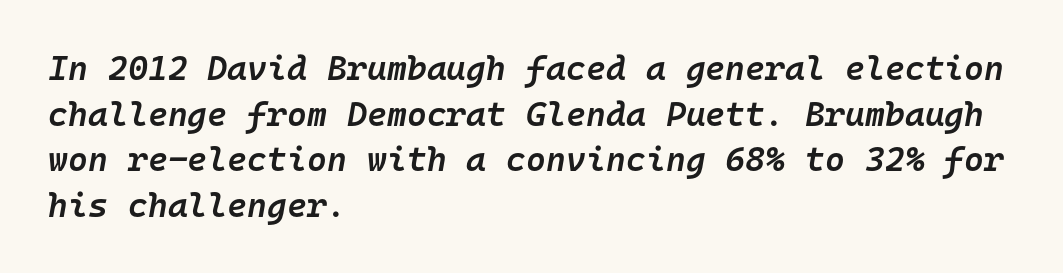
{"italic": "yes", "lean": "right", "slant_degrees": 10, "bold": "semi", "weight": "semibold", "width": "normal", "stroke_contrast": "low", "x_height": "medium", "monospaced": "yes", "underline": "no", "align": "left", "line_spacing": "normal", "line_spacing_ratio": 1.34, "letter_spacing": "normal", "letter_spacing_em": 0.0, "glyph_px": 34}
